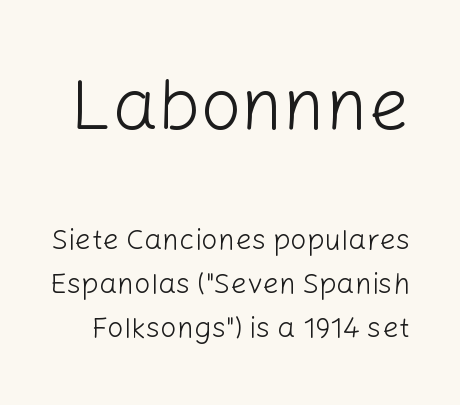
{"serif": "no", "italic": "no", "bold": "no", "weight": "light", "width": "normal", "stroke_contrast": "low", "x_height": "medium", "monospaced": "no", "underline": "no", "line_spacing": "normal", "line_spacing_ratio": 1.52, "letter_spacing": "normal", "letter_spacing_em": 0.0, "larger_block": "first", "size_ratio": 2.48, "glyph_px": 72}
